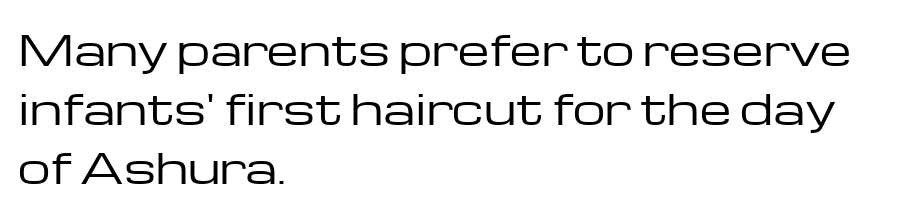
Q: Is the text bold? A: No.
Q: Is the text italic (slanted)? A: No, it is upright.
Q: Is the typeface a serif or a sans-serif typeface? A: Sans-serif.
Q: Is the text underlined? A: No.
Q: How is the paragraph aligned? A: Left-aligned.
Q: Is the spacing between letters normal or unusually wide? A: Normal.
Q: Is the spacing between lines tight, normal or loose? A: Normal.
Q: Width (condensed, normal, or wide)? A: Wide.
Q: Stroke contrast? A: Low.
Q: x-height? A: Medium.
Q: Monospaced? A: No.
